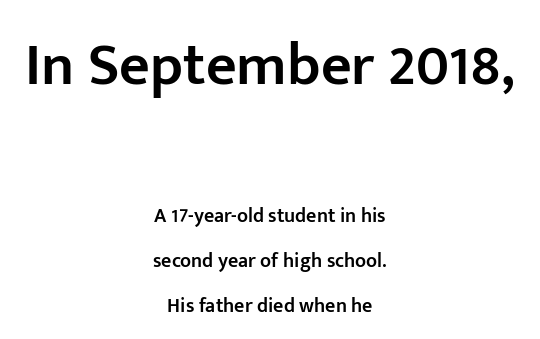
The image shows 60 px semibold sans-serif type, upright; set centered, loose line spacing (2.25x), normal letter spacing, not underlined; the first (top) block is 3.0x larger; low stroke contrast and a medium x-height.
